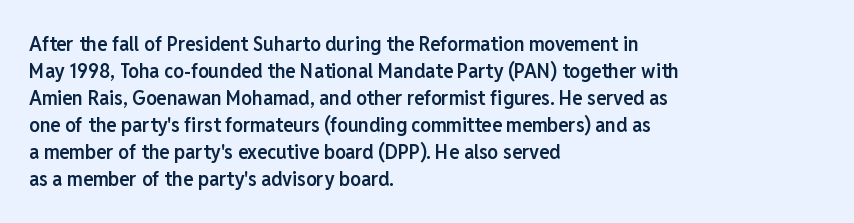
The typography opts for an upright posture over an oblique one. The typesetting leans somewhat heavy: a semibold. Look at the tracking — it's just the regular setting, nothing added. Bare-footed words on every line. Summary of vertical rhythm: regular, with standard interline spacing. The paragraph shown leans on its left margin.
